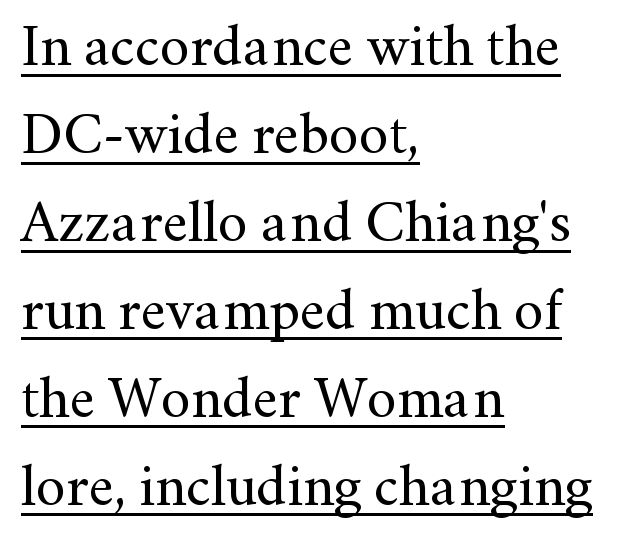
The image shows 59 px regular-weight serif type, upright; set left-aligned, normal line spacing (1.49x), normal letter spacing, underlined; medium stroke contrast and a small x-height.
